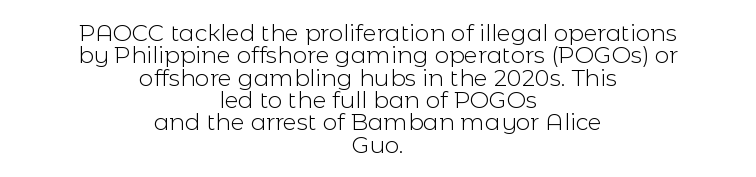
Centered paragraph, ragged on both sides. Each new line begins almost immediately beneath the previous one. In terms of letterspacing, this is plain default setting. This is not heavy type; no bold has been used. The letters stand upright; this is a roman face. Quick note: underline off.
